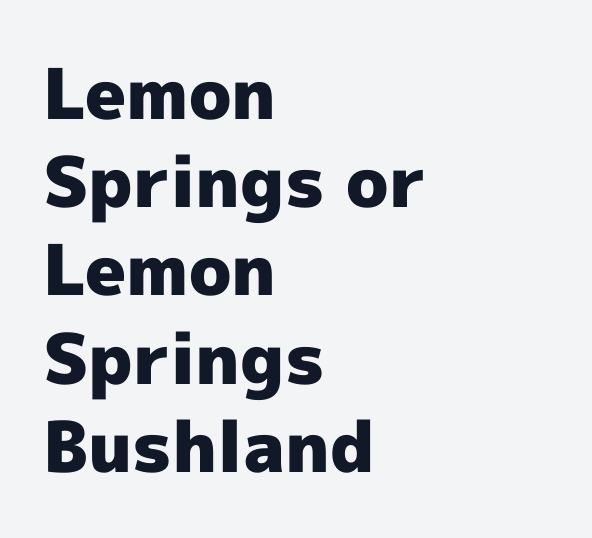
Q: Is the text bold? A: Yes.
Q: Is the text italic (slanted)? A: No, it is upright.
Q: Is the typeface a serif or a sans-serif typeface? A: Sans-serif.
Q: Is the text underlined? A: No.
Q: How is the paragraph aligned? A: Left-aligned.
Q: Is the spacing between letters normal or unusually wide? A: Normal.
Q: Is the spacing between lines tight, normal or loose? A: Normal.
Q: Width (condensed, normal, or wide)? A: Normal.
Q: x-height? A: Medium.
Q: Monospaced? A: No.
